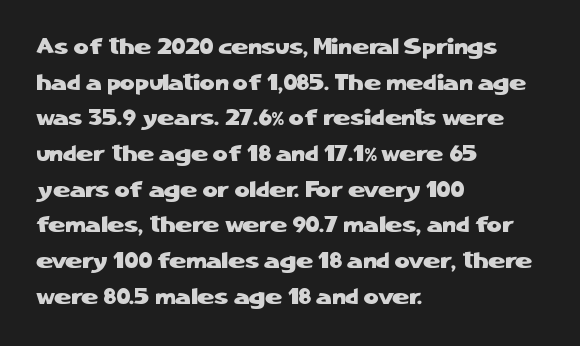
Q: Is the text italic (slanted)? A: No, it is upright.
Q: Is the text underlined? A: No.
Q: How is the paragraph aligned? A: Left-aligned.
Q: Is the spacing between letters normal or unusually wide? A: Normal.
Q: Is the spacing between lines tight, normal or loose? A: Normal.
